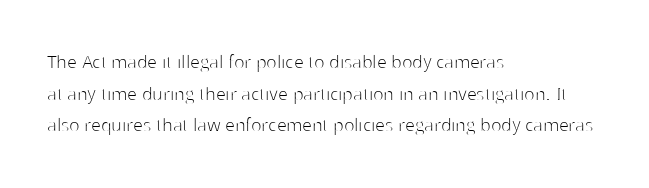
Q: Is the text bold? A: No.
Q: Is the text italic (slanted)? A: No, it is upright.
Q: Is the text underlined? A: No.
Q: How is the paragraph aligned? A: Left-aligned.
Q: Is the spacing between letters normal or unusually wide? A: Normal.
Q: Is the spacing between lines tight, normal or loose? A: Normal.
